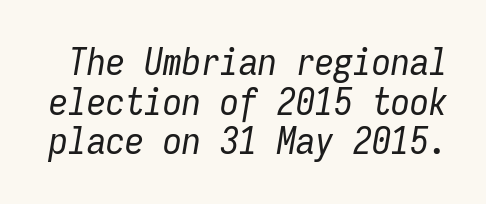
{"italic": "yes", "lean": "right", "slant_degrees": 9, "bold": "no", "weight": "regular", "width": "condensed", "stroke_contrast": "low", "x_height": "medium", "monospaced": "yes", "underline": "no", "line_spacing": "tight", "line_spacing_ratio": 1.04, "letter_spacing": "normal", "letter_spacing_em": 0.0, "glyph_px": 38}
